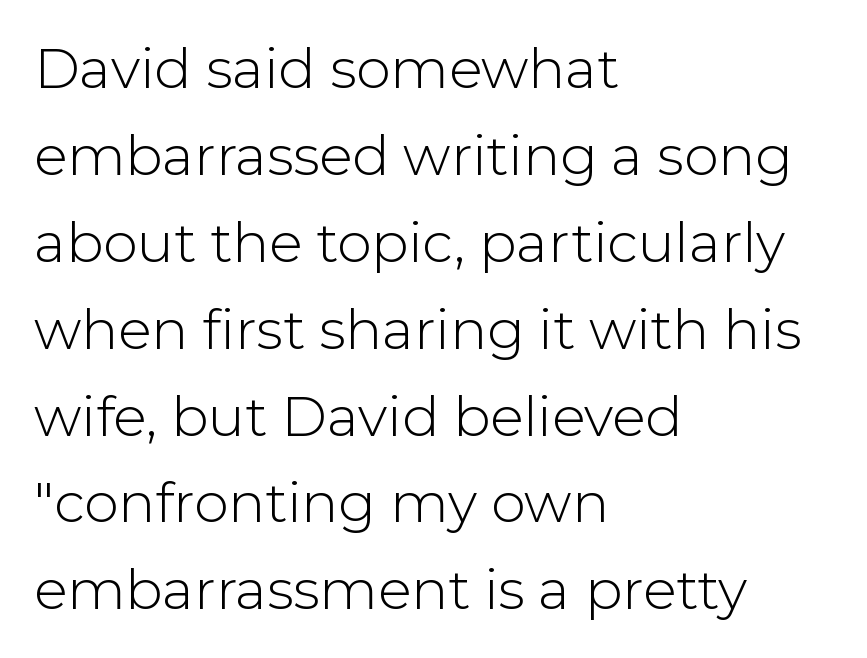
{"serif": "no", "italic": "no", "bold": "no", "weight": "light", "width": "normal", "stroke_contrast": "low", "x_height": "medium", "monospaced": "no", "underline": "no", "align": "left", "line_spacing": "normal", "line_spacing_ratio": 1.58, "letter_spacing": "normal", "letter_spacing_em": 0.0, "glyph_px": 55}
